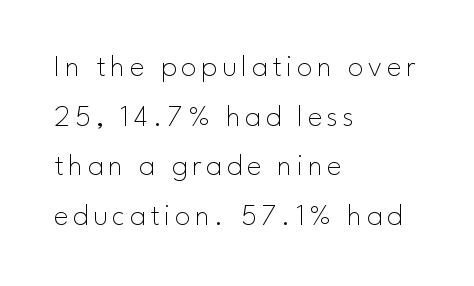
Looks like regular typesetting: each glyph gets only the width it needs. Vertical stems look standard width or narrower in stroke. This is roman type, the default non-slanted kind. The space beneath each line is pristine and unruled. The block of text has a typical density, with ordinary space between rows. The text was rendered using a sans face with plain stroke endings.
